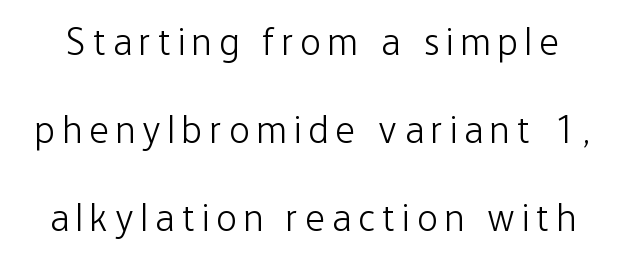
Q: Is the text bold? A: No.
Q: Is the text italic (slanted)? A: No, it is upright.
Q: Is the typeface a serif or a sans-serif typeface? A: Sans-serif.
Q: Is the text underlined? A: No.
Q: Is the spacing between letters normal or unusually wide? A: Unusually wide.
Q: Is the spacing between lines tight, normal or loose? A: Loose.
Q: Width (condensed, normal, or wide)? A: Condensed.
Q: Stroke contrast? A: Low.
Q: x-height? A: Medium.
Q: Monospaced? A: No.
